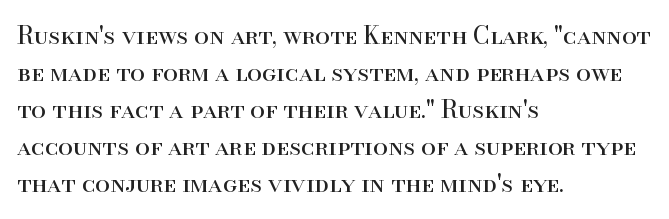
Q: Is the text bold? A: No.
Q: Is the text italic (slanted)? A: No, it is upright.
Q: Is the text underlined? A: No.
Q: How is the paragraph aligned? A: Left-aligned.
Q: Is the spacing between letters normal or unusually wide? A: Normal.
Q: Is the spacing between lines tight, normal or loose? A: Normal.
